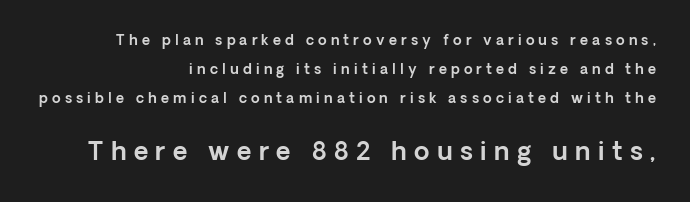
The image shows 25 px text type, upright; set right-aligned, loose line spacing (2.08x), unusually wide letter spacing (+0.3 em), not underlined; the second (bottom) block is 1.79x larger.
